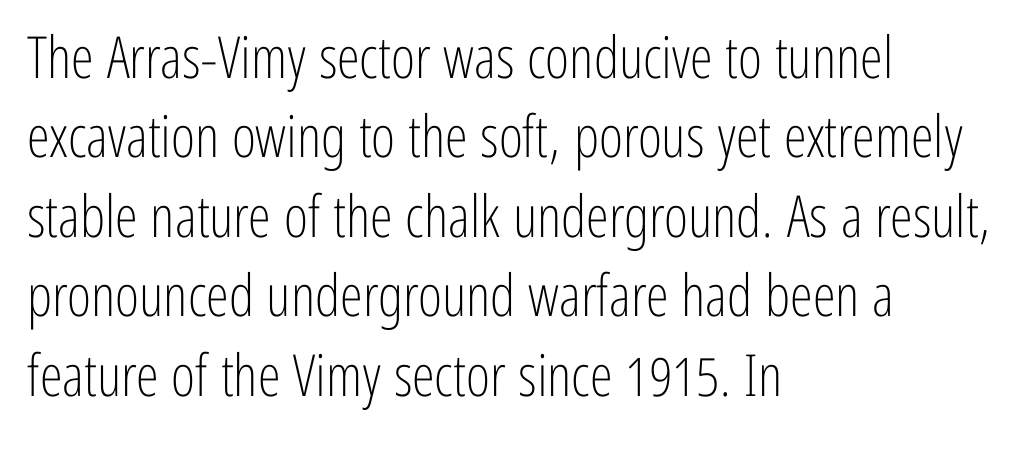
Q: Is the text bold? A: No.
Q: Is the text italic (slanted)? A: No, it is upright.
Q: Is the typeface a serif or a sans-serif typeface? A: Sans-serif.
Q: Is the text underlined? A: No.
Q: How is the paragraph aligned? A: Left-aligned.
Q: Is the spacing between letters normal or unusually wide? A: Normal.
Q: Is the spacing between lines tight, normal or loose? A: Normal.
Q: Width (condensed, normal, or wide)? A: Condensed.
Q: Stroke contrast? A: Low.
Q: x-height? A: Medium.
Q: Monospaced? A: No.
